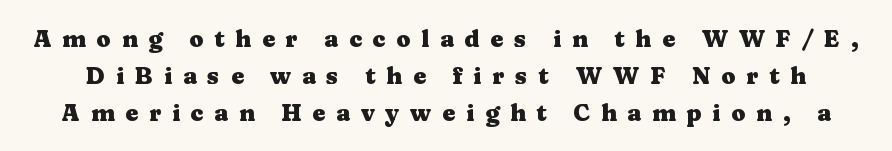
Descender tails drop into unmarked territory. Pretty heavy lettering here — definitely bold. Inter-character spacing is expanded well beyond the font's built-in metrics. A typesetter would call this leading conventional body-copy spacing. No italicization has been applied; the sample stays upright.
